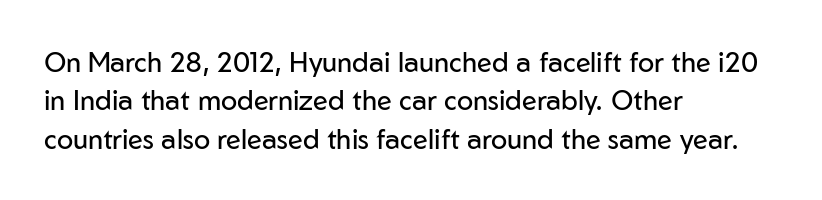
The image shows 27 px text type, upright; set left-aligned, normal line spacing (1.42x), normal letter spacing, not underlined.
